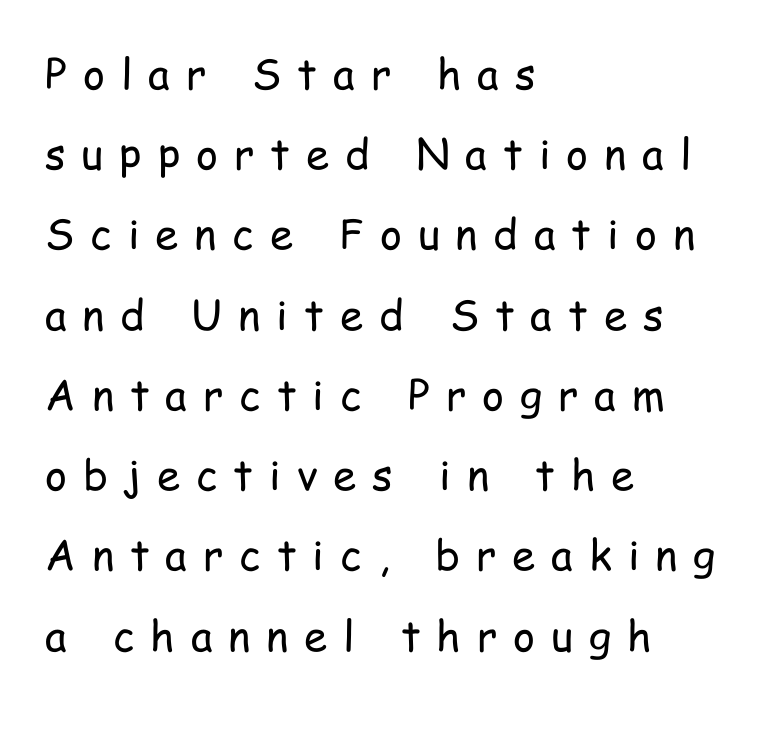
Q: Is the text bold? A: No.
Q: Is the text italic (slanted)? A: No, it is upright.
Q: Is the typeface a serif or a sans-serif typeface? A: Sans-serif.
Q: Is the text underlined? A: No.
Q: How is the paragraph aligned? A: Left-aligned.
Q: Is the spacing between letters normal or unusually wide? A: Unusually wide.
Q: Is the spacing between lines tight, normal or loose? A: Loose.
Q: Width (condensed, normal, or wide)? A: Condensed.
Q: Stroke contrast? A: Low.
Q: x-height? A: Medium.
Q: Monospaced? A: No.
